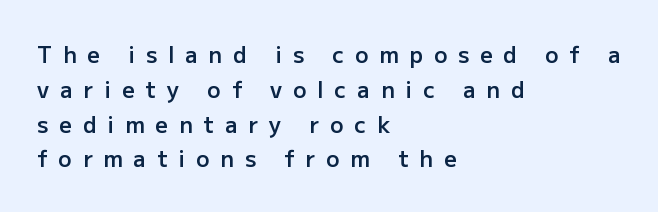
{"italic": "no", "bold": "semi", "underline": "no", "align": "left", "line_spacing": "normal", "line_spacing_ratio": 1.58, "letter_spacing": "wide", "letter_spacing_em": 0.5, "glyph_px": 22}
